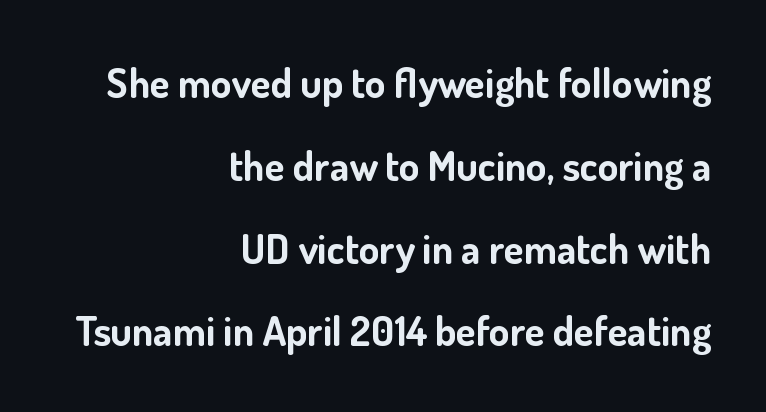
Q: Is the text bold? A: Yes.
Q: Is the text italic (slanted)? A: No, it is upright.
Q: Is the typeface a serif or a sans-serif typeface? A: Sans-serif.
Q: Is the text underlined? A: No.
Q: How is the paragraph aligned? A: Right-aligned.
Q: Is the spacing between letters normal or unusually wide? A: Normal.
Q: Is the spacing between lines tight, normal or loose? A: Loose.
Q: Width (condensed, normal, or wide)? A: Normal.
Q: Stroke contrast? A: Low.
Q: x-height? A: Small.
Q: Monospaced? A: No.
